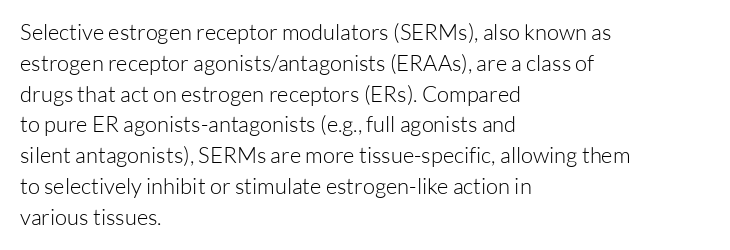
Summary of vertical rhythm: regular, with standard interline spacing. Short note: letters normally spaced. The font's upright variant was chosen for this text. Casual observation: everything's shoved over to the left.
